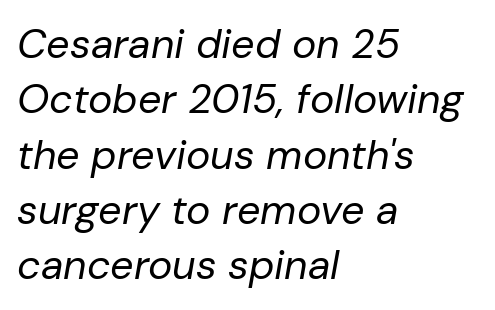
Q: Is the text bold? A: No.
Q: Is the text italic (slanted)? A: Yes, it leans right by about 10 degrees.
Q: Is the text underlined? A: No.
Q: How is the paragraph aligned? A: Left-aligned.
Q: Is the spacing between letters normal or unusually wide? A: Normal.
Q: Is the spacing between lines tight, normal or loose? A: Normal.
Q: Width (condensed, normal, or wide)? A: Normal.
Q: Stroke contrast? A: Low.
Q: x-height? A: Medium.
Q: Monospaced? A: No.
